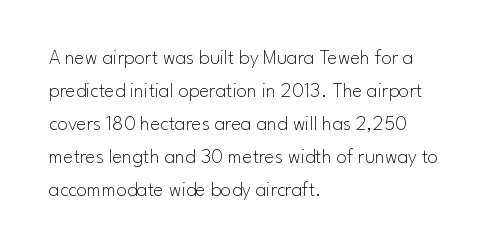
No italicization has been applied; the sample stays upright. This rendering features lettering with no underline. Summary of weight: not heavy and not bold. The typesetter chose a ragged-right arrangement here. The vertical gap from one line to the next is medium.
